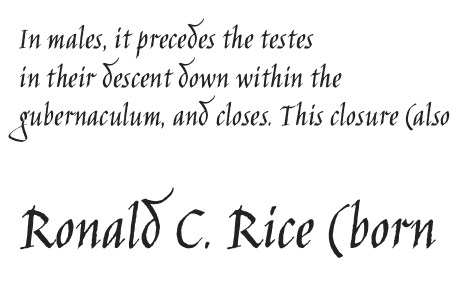
Q: Is the text bold? A: No.
Q: Is the text italic (slanted)? A: Yes.
Q: Is the typeface a serif or a sans-serif typeface? A: Sans-serif.
Q: Is the text underlined? A: No.
Q: How is the paragraph aligned? A: Left-aligned.
Q: Is the spacing between letters normal or unusually wide? A: Normal.
Q: Which block of text is set in a larger size, the first (top) or the second (bottom)? A: The second (bottom) one.
Q: Width (condensed, normal, or wide)? A: Condensed.
Q: Stroke contrast? A: Low.
Q: x-height? A: Large.
Q: Monospaced? A: No.
